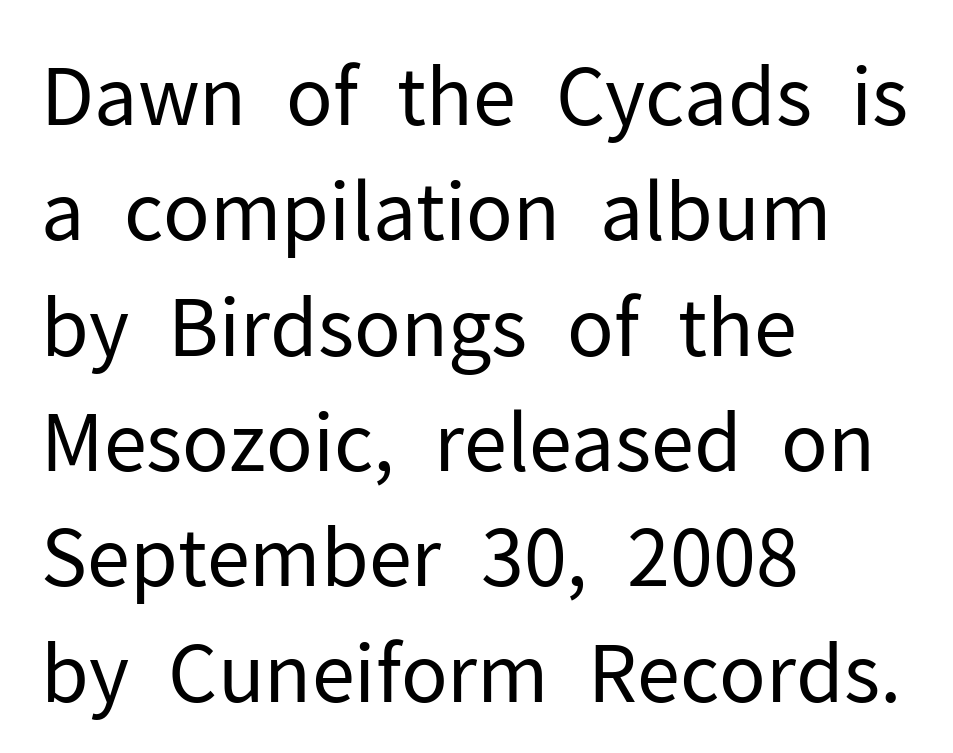
{"serif": "no", "italic": "no", "bold": "no", "weight": "regular", "width": "normal", "stroke_contrast": "low", "x_height": "medium", "monospaced": "no", "underline": "no", "align": "left", "line_spacing": "normal", "line_spacing_ratio": 1.46, "letter_spacing": "normal", "letter_spacing_em": 0.0, "glyph_px": 79}
